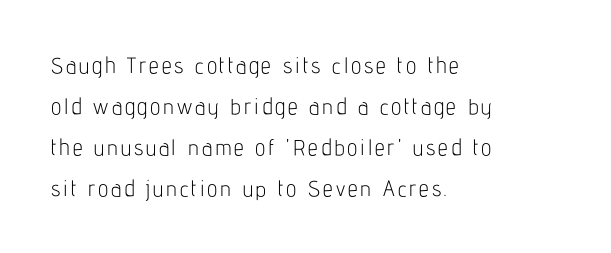
{"italic": "no", "bold": "no", "underline": "no", "align": "left", "line_spacing_ratio": 1.86, "glyph_px": 22}
